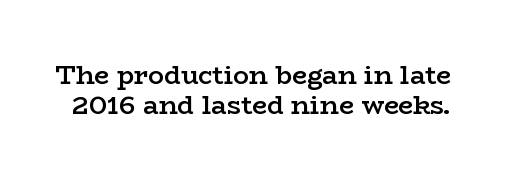
The image shows 26 px text type, upright; set line spacing 1.17x, normal letter spacing, not underlined.
